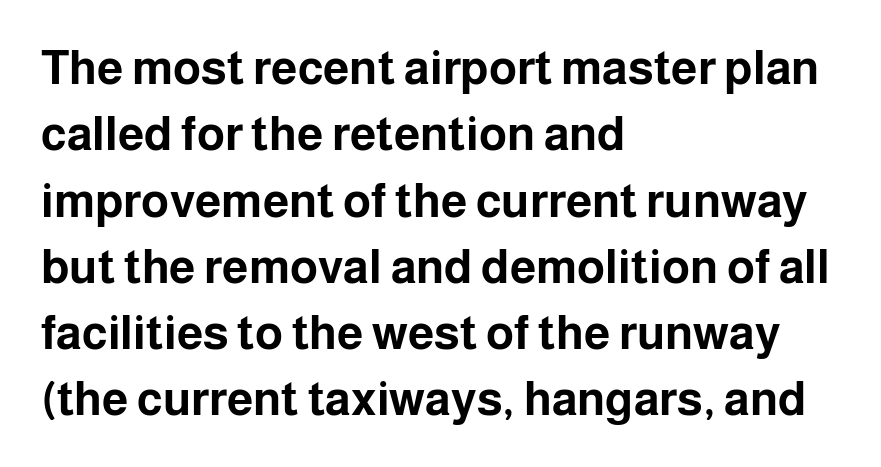
Q: Is the text bold? A: Yes.
Q: Is the text italic (slanted)? A: No, it is upright.
Q: Is the typeface a serif or a sans-serif typeface? A: Sans-serif.
Q: Is the text underlined? A: No.
Q: How is the paragraph aligned? A: Left-aligned.
Q: Is the spacing between letters normal or unusually wide? A: Normal.
Q: Is the spacing between lines tight, normal or loose? A: Normal.
Q: Width (condensed, normal, or wide)? A: Normal.
Q: Stroke contrast? A: Low.
Q: x-height? A: Medium.
Q: Monospaced? A: No.
